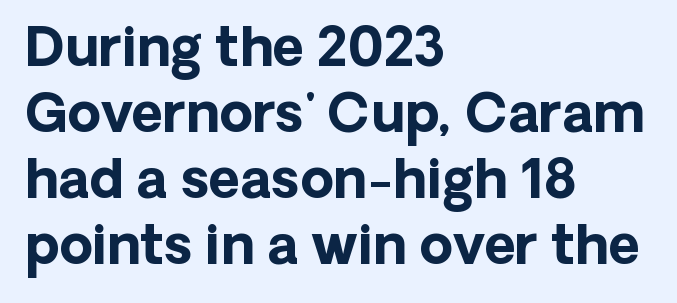
Does the copy run flush right? No — it runs flush left. Compared with typical body copy, the letter spacing here is the same. Here the designer chose a conventional face with non-uniform glyph widths. Lines of text with bare space underneath.
